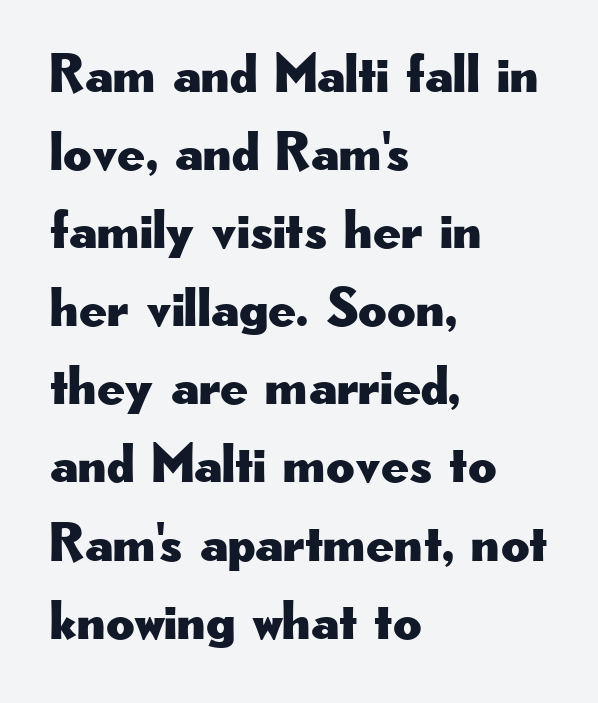
{"serif": "no", "italic": "no", "width": "wide", "stroke_contrast": "low", "x_height": "small", "monospaced": "no", "underline": "no", "align": "left", "line_spacing": "normal", "line_spacing_ratio": 1.42, "letter_spacing": "normal", "letter_spacing_em": 0.0, "glyph_px": 55}
